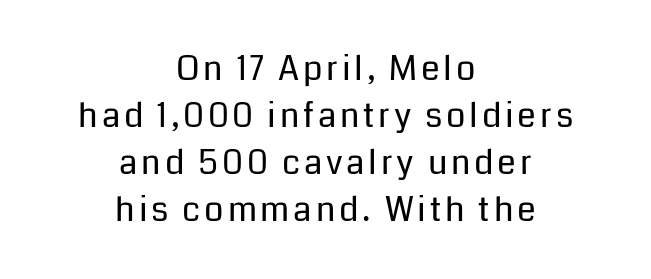
The image shows 34 px regular-weight sans-serif type, upright; set centered, normal line spacing (1.38x), not underlined; low stroke contrast and a medium x-height.
